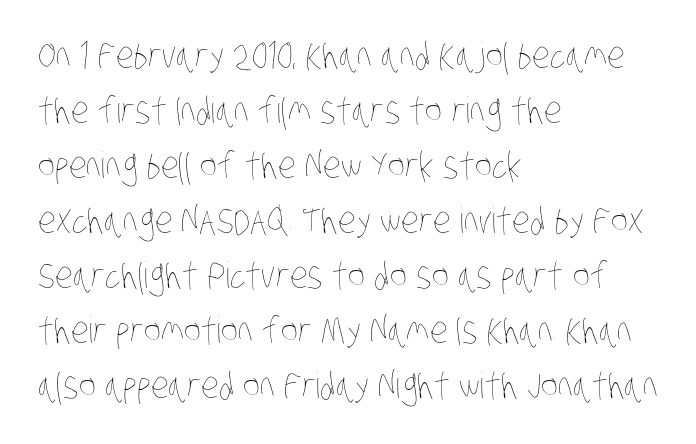
Q: Is the text bold? A: No.
Q: Is the text underlined? A: No.
Q: How is the paragraph aligned? A: Left-aligned.
Q: Is the spacing between letters normal or unusually wide? A: Normal.
Q: Is the spacing between lines tight, normal or loose? A: Normal.
Q: Width (condensed, normal, or wide)? A: Condensed.
Q: Stroke contrast? A: Low.
Q: x-height? A: Large.
Q: Monospaced? A: No.
